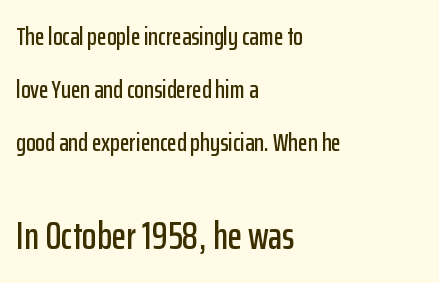
{"serif": "no", "italic": "no", "width": "condensed", "stroke_contrast": "low", "x_height": "medium", "monospaced": "no", "underline": "no", "align": "left", "line_spacing": "loose", "line_spacing_ratio": 2.12, "letter_spacing": "normal", "letter_spacing_em": 0.0, "larger_block": "second", "size_ratio": 1.52, "glyph_px": 38}
